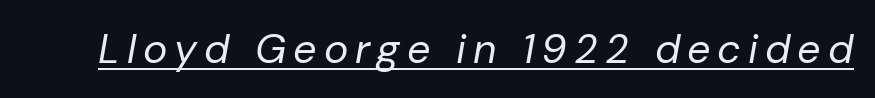
Looks like regular typesetting: each glyph gets only the width it needs. When letters slant like this, we call the style italic. Somebody hit Ctrl+U on this one — the words are underlined. Unbolded letterforms with no extra heft.
